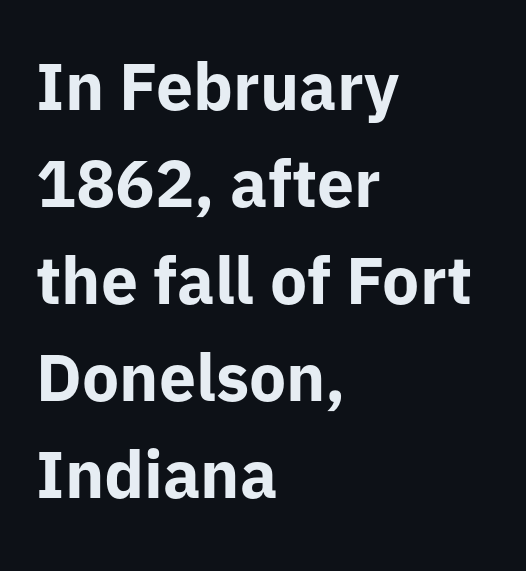
{"serif": "no", "italic": "no", "bold": "yes", "weight": "bold", "width": "normal", "stroke_contrast": "low", "x_height": "medium", "monospaced": "no", "underline": "no", "align": "left", "line_spacing": "normal", "line_spacing_ratio": 1.47, "letter_spacing": "normal", "letter_spacing_em": 0.0, "glyph_px": 66}
